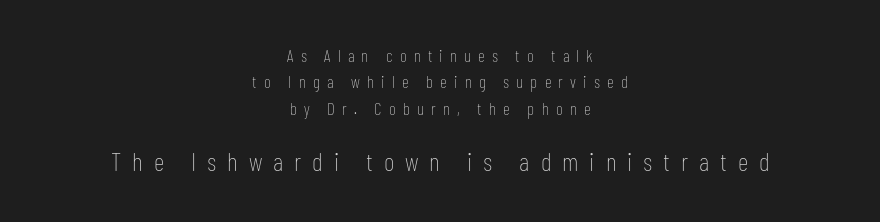
{"italic": "no", "bold": "no", "underline": "no", "align": "center", "line_spacing": "normal", "line_spacing_ratio": 1.55, "letter_spacing": "wide", "letter_spacing_em": 0.42, "larger_block": "second", "size_ratio": 1.53, "glyph_px": 26}
